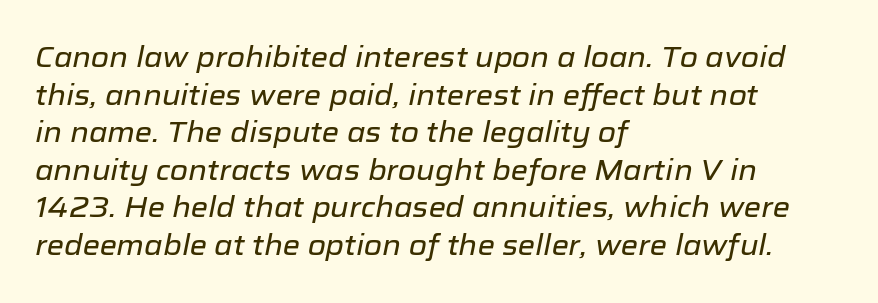
{"italic": "yes", "lean": "right", "slant_degrees": 12, "width": "normal", "stroke_contrast": "low", "x_height": "medium", "monospaced": "no", "underline": "no", "align": "left", "line_spacing": "normal", "line_spacing_ratio": 1.34, "letter_spacing": "normal", "letter_spacing_em": 0.0, "glyph_px": 28}
